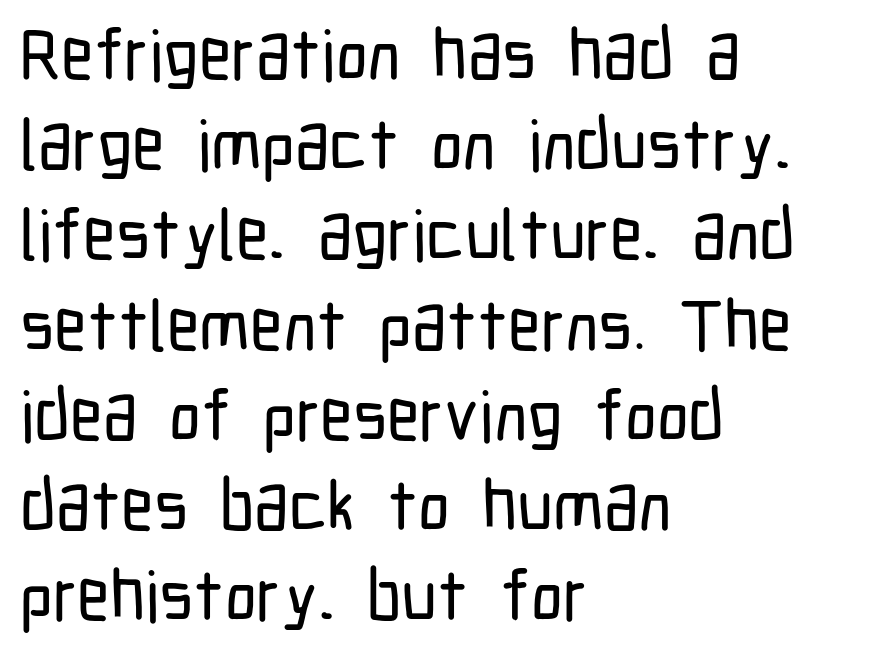
{"serif": "no", "italic": "no", "width": "condensed", "stroke_contrast": "low", "x_height": "medium", "monospaced": "no", "underline": "no", "align": "left", "line_spacing": "normal", "line_spacing_ratio": 1.27, "letter_spacing": "normal", "letter_spacing_em": 0.0, "glyph_px": 71}
